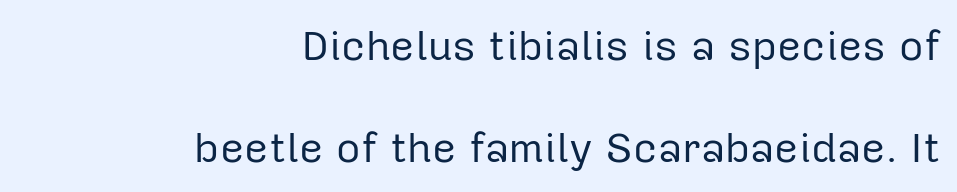
Q: Is the text bold? A: No.
Q: Is the text italic (slanted)? A: No, it is upright.
Q: Is the typeface a serif or a sans-serif typeface? A: Sans-serif.
Q: Is the text underlined? A: No.
Q: How is the paragraph aligned? A: Right-aligned.
Q: Is the spacing between letters normal or unusually wide? A: Normal.
Q: Is the spacing between lines tight, normal or loose? A: Loose.
Q: Width (condensed, normal, or wide)? A: Normal.
Q: Stroke contrast? A: Low.
Q: x-height? A: Medium.
Q: Monospaced? A: No.
